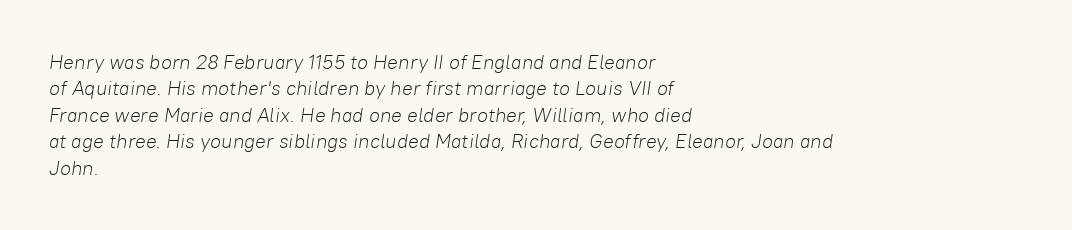
{"italic": "yes", "lean": "right", "slant_degrees": 8, "bold": "no", "underline": "no", "align": "left", "line_spacing": "normal", "line_spacing_ratio": 1.32, "letter_spacing": "normal", "letter_spacing_em": 0.0, "glyph_px": 20}
